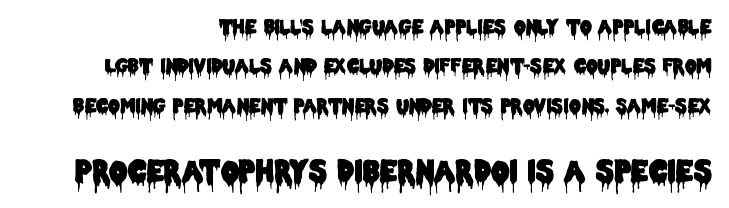
Q: Is the text italic (slanted)? A: No, it is upright.
Q: Is the typeface a serif or a sans-serif typeface? A: Sans-serif.
Q: Is the text underlined? A: No.
Q: How is the paragraph aligned? A: Right-aligned.
Q: Is the spacing between letters normal or unusually wide? A: Normal.
Q: Is the spacing between lines tight, normal or loose? A: Loose.
Q: Which block of text is set in a larger size, the first (top) or the second (bottom)? A: The second (bottom) one.
Q: Width (condensed, normal, or wide)? A: Condensed.
Q: Stroke contrast? A: Low.
Q: x-height? A: Large.
Q: Monospaced? A: No.
